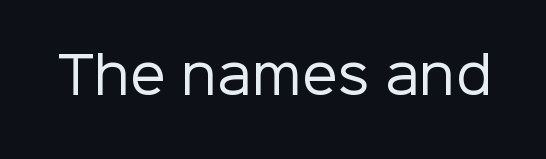
The image shows 50 px regular-weight sans-serif type, upright; set normal letter spacing, not underlined; low stroke contrast and a medium x-height.
